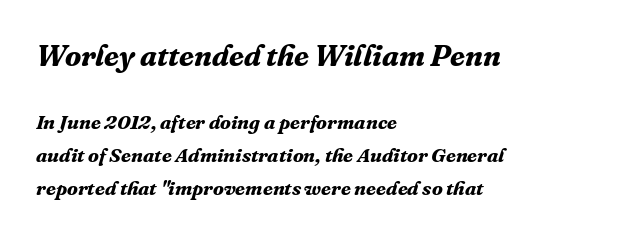
{"serif": "yes", "italic": "yes", "lean": "right", "slant_degrees": 16, "bold": "yes", "weight": "bold", "width": "normal", "stroke_contrast": "medium", "x_height": "medium", "monospaced": "no", "underline": "no", "align": "left", "line_spacing": "normal", "line_spacing_ratio": 1.64, "letter_spacing": "normal", "letter_spacing_em": 0.0, "larger_block": "first", "size_ratio": 1.5, "glyph_px": 30}
